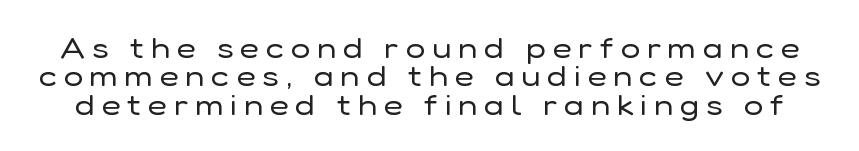
Students, note that the glyphs here are deliberately spaced far apart. No letter is thick-stroked: the sample isn't bold. The letters stand straight up with perfectly vertical stems. These lines huddle together more closely than default settings would place them. Varying glyph widths throughout — classic text-font behaviour. Check the space under the baseline: it is left empty.
